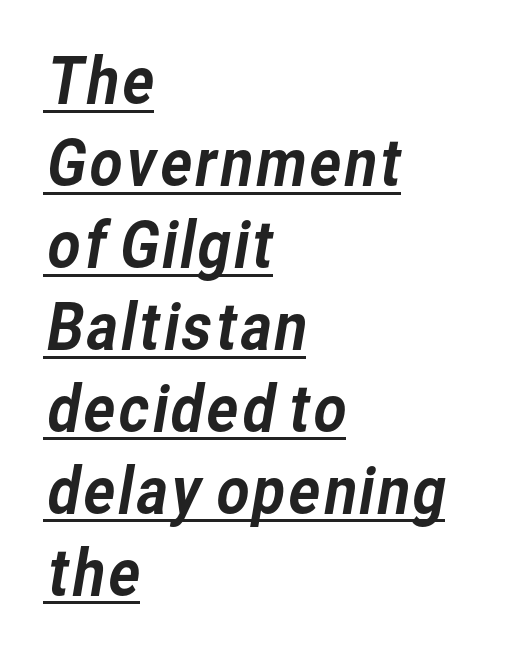
The image shows 64 px sans-serif type; set left-aligned, normal line spacing (1.28x), normal letter spacing, underlined; low stroke contrast and a medium x-height.
